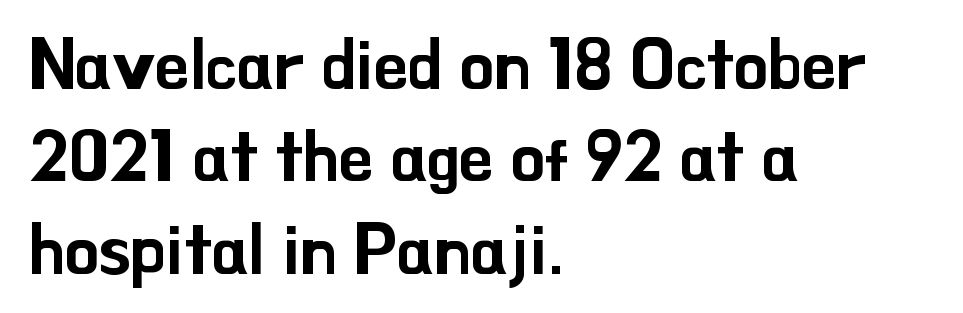
The image shows 69 px sans-serif type, upright; set left-aligned, normal line spacing (1.34x), normal letter spacing, not underlined; low stroke contrast and a small x-height.
